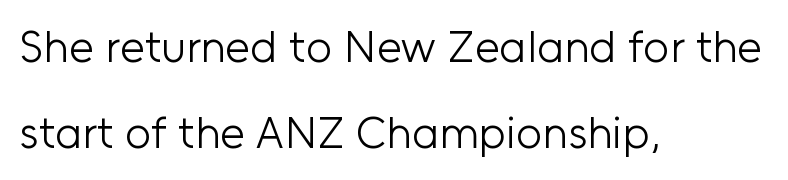
Ordinary non-slanted type is in use. The compositor pushed each line to the left boundary. Each letter's strokes conclude bluntly, with no projecting serifs. Quick note: interline space is abundant. Is the type heavy? It reads as light-to-regular instead. Beneath every word, the page is bare.
